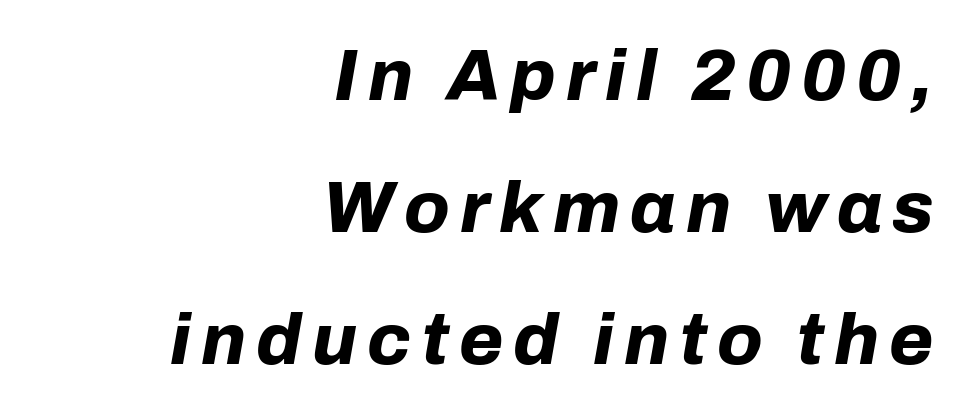
The paragraph shown leans on its right margin. The whole block is typeset with a tilt. The passage shown is not underscored anywhere. A full-strength bold gives these letters their thick strokes. Is this a fixed-width face? No — the glyphs have proportional, varying widths.
